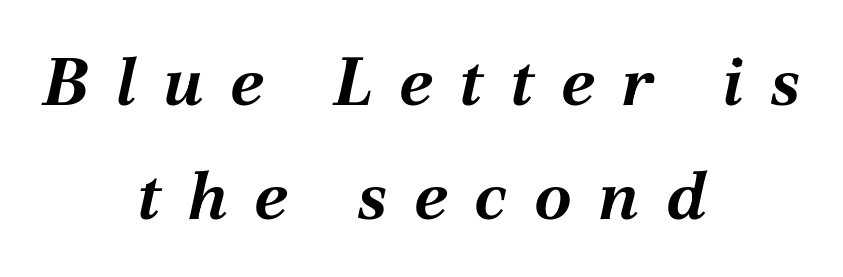
The image shows 68 px bold type, italic (leaning right); set centered, normal line spacing (1.67x), unusually wide letter spacing (+0.39 em), not underlined; medium stroke contrast and a medium x-height.
